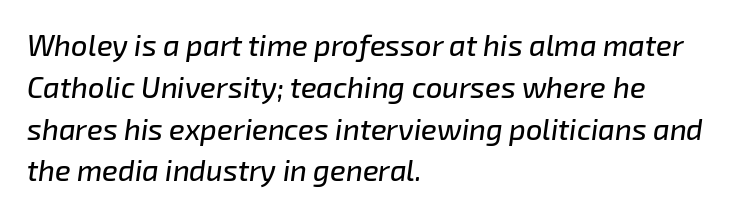
Regarding leading, the lines here are spaced in the standard way. Short note: letters normally spaced. A typesetter would call this proportional, since set widths differ per character. The rag falls on the right side of this text block.
